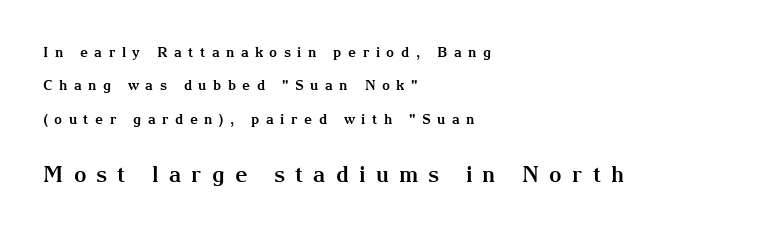
Q: Is the text bold? A: Yes.
Q: Is the text italic (slanted)? A: No, it is upright.
Q: Is the text underlined? A: No.
Q: How is the paragraph aligned? A: Left-aligned.
Q: Is the spacing between letters normal or unusually wide? A: Unusually wide.
Q: Is the spacing between lines tight, normal or loose? A: Loose.
Q: Which block of text is set in a larger size, the first (top) or the second (bottom)? A: The second (bottom) one.
